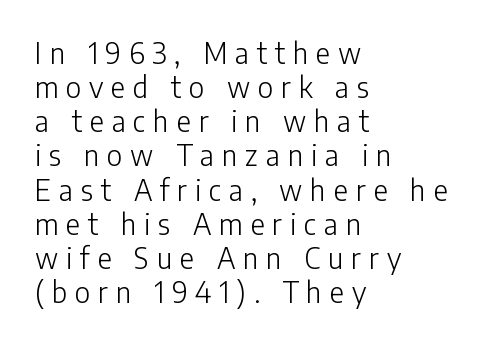
The image shows 28 px light sans-serif type, upright; set left-aligned, line spacing 1.22x, unusually wide letter spacing (+0.28 em), not underlined; low stroke contrast and a medium x-height.
